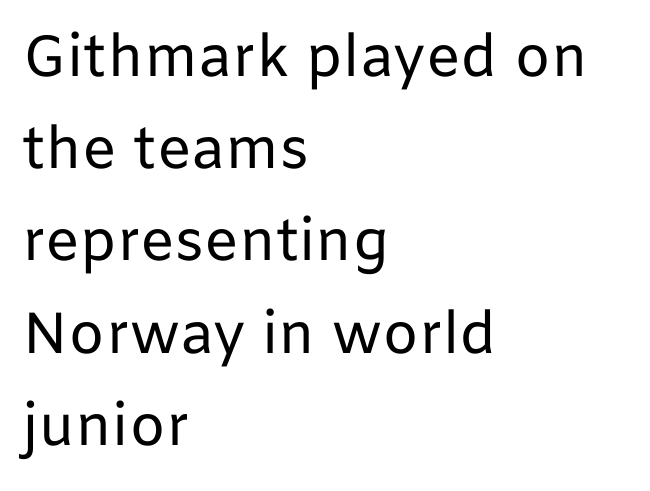
Q: Is the text bold? A: No.
Q: Is the text italic (slanted)? A: No, it is upright.
Q: Is the typeface a serif or a sans-serif typeface? A: Sans-serif.
Q: Is the text underlined? A: No.
Q: How is the paragraph aligned? A: Left-aligned.
Q: Is the spacing between letters normal or unusually wide? A: Normal.
Q: Is the spacing between lines tight, normal or loose? A: Normal.
Q: Width (condensed, normal, or wide)? A: Normal.
Q: Stroke contrast? A: Low.
Q: x-height? A: Medium.
Q: Monospaced? A: No.
